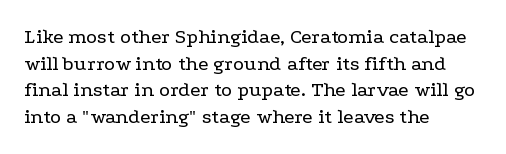
Q: Is the text bold? A: No.
Q: Is the text italic (slanted)? A: No, it is upright.
Q: Is the text underlined? A: No.
Q: How is the paragraph aligned? A: Left-aligned.
Q: Is the spacing between letters normal or unusually wide? A: Normal.
Q: Is the spacing between lines tight, normal or loose? A: Normal.
